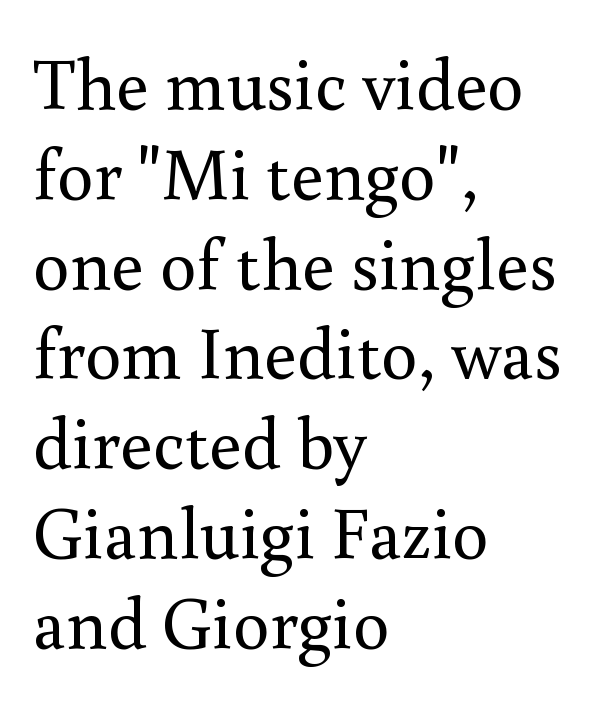
Q: Is the text bold? A: No.
Q: Is the text italic (slanted)? A: No, it is upright.
Q: Is the typeface a serif or a sans-serif typeface? A: Serif.
Q: Is the text underlined? A: No.
Q: How is the paragraph aligned? A: Left-aligned.
Q: Is the spacing between letters normal or unusually wide? A: Normal.
Q: Width (condensed, normal, or wide)? A: Normal.
Q: x-height? A: Small.
Q: Monospaced? A: No.
